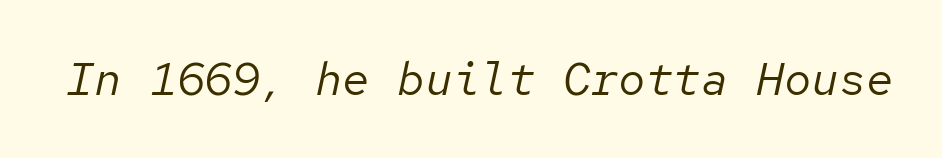
The image shows 46 px regular-weight type, italic (leaning right), monospaced; set normal letter spacing, not underlined; low stroke contrast and a medium x-height.
